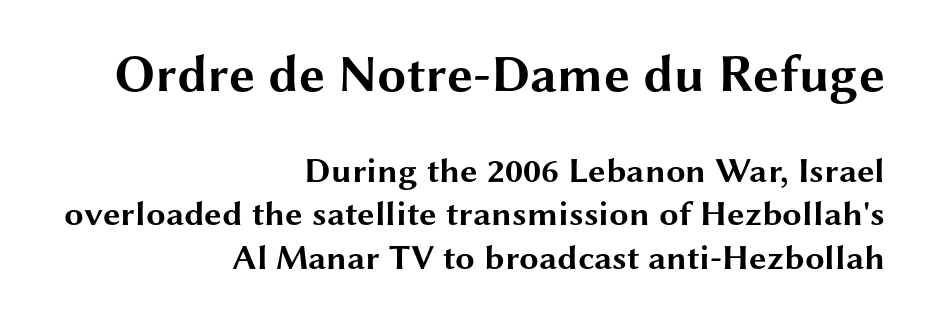
Q: Is the text bold? A: Yes.
Q: Is the text italic (slanted)? A: No, it is upright.
Q: Is the typeface a serif or a sans-serif typeface? A: Sans-serif.
Q: Is the text underlined? A: No.
Q: How is the paragraph aligned? A: Right-aligned.
Q: Is the spacing between letters normal or unusually wide? A: Normal.
Q: Which block of text is set in a larger size, the first (top) or the second (bottom)? A: The first (top) one.
Q: Width (condensed, normal, or wide)? A: Wide.
Q: Stroke contrast? A: Medium.
Q: x-height? A: Medium.
Q: Monospaced? A: No.
